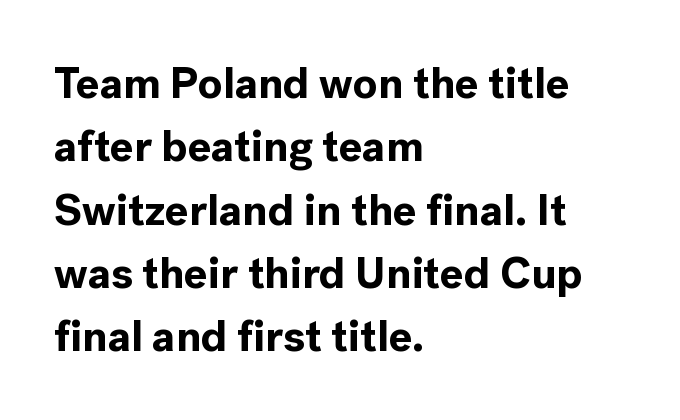
Here the designer chose a conventional face with non-uniform glyph widths. A sans-serif font was chosen for this passage. A typesetter would call this zero additional tracking. This rendering features lettering with no underline. A normal amount of white space separates one row of letters from the next. This is the regular roman posture of the typeface.
